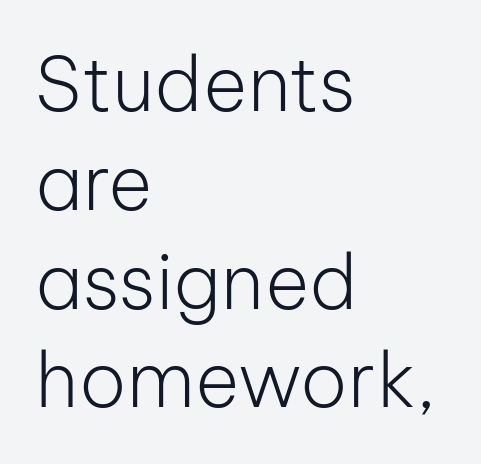
Q: Is the text bold? A: No.
Q: Is the text italic (slanted)? A: No, it is upright.
Q: Is the typeface a serif or a sans-serif typeface? A: Sans-serif.
Q: Is the text underlined? A: No.
Q: How is the paragraph aligned? A: Left-aligned.
Q: Is the spacing between letters normal or unusually wide? A: Normal.
Q: Is the spacing between lines tight, normal or loose? A: Normal.
Q: Width (condensed, normal, or wide)? A: Normal.
Q: Stroke contrast? A: Low.
Q: x-height? A: Medium.
Q: Monospaced? A: No.
